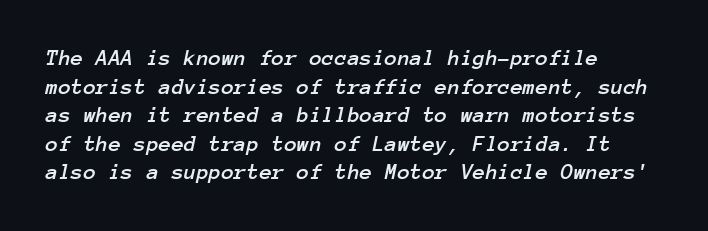
{"italic": "yes", "lean": "right", "slant_degrees": 12, "underline": "no", "align": "left", "line_spacing_ratio": 1.24, "letter_spacing": "normal", "letter_spacing_em": 0.0, "glyph_px": 23}
